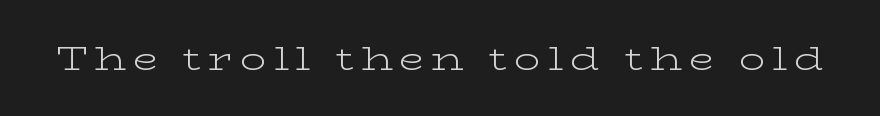
A light-to-regular cut is what we see here. The strip under each line holds only bare page. Characters remain perfectly vertical along every line. The glyphs in this specimen are seriffed. Does extra space separate the letters? Yes, quite a lot of it. Is this a fixed-width face? No — the glyphs have proportional, varying widths.
